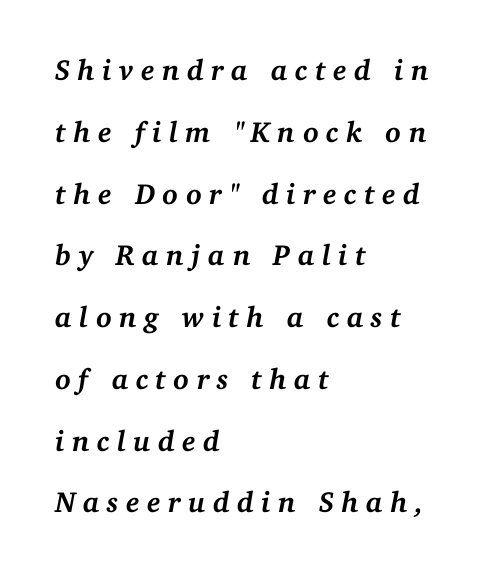
{"serif": "yes", "italic": "yes", "lean": "right", "slant_degrees": 11, "bold": "yes", "weight": "semibold", "width": "normal", "stroke_contrast": "medium", "x_height": "medium", "monospaced": "no", "underline": "no", "align": "left", "line_spacing": "loose", "line_spacing_ratio": 2.13, "letter_spacing": "wide", "letter_spacing_em": 0.25, "glyph_px": 29}
